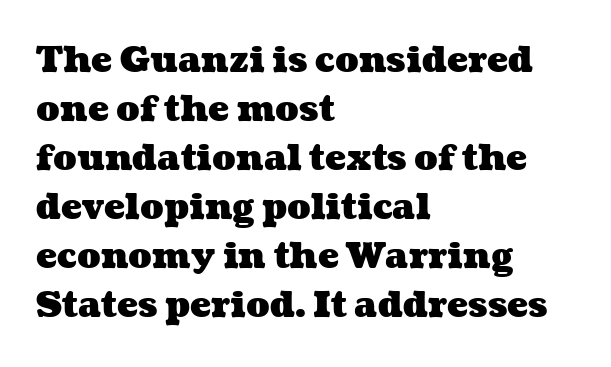
This rendering features lettering with no underline. Set as a true bold cut, around the 700 mark. Observe the ordinary spacing: letters are neighbours, not strangers. These lines sit exactly where default settings would place them. Line beginnings align vertically; line endings do not.
